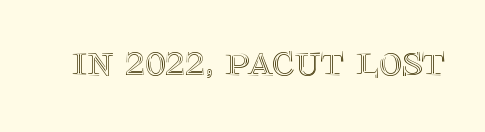
Q: Is the text italic (slanted)? A: No, it is upright.
Q: Is the text underlined? A: No.
Q: Is the spacing between letters normal or unusually wide? A: Normal.
Q: Width (condensed, normal, or wide)? A: Normal.
Q: x-height? A: Large.
Q: Monospaced? A: No.
